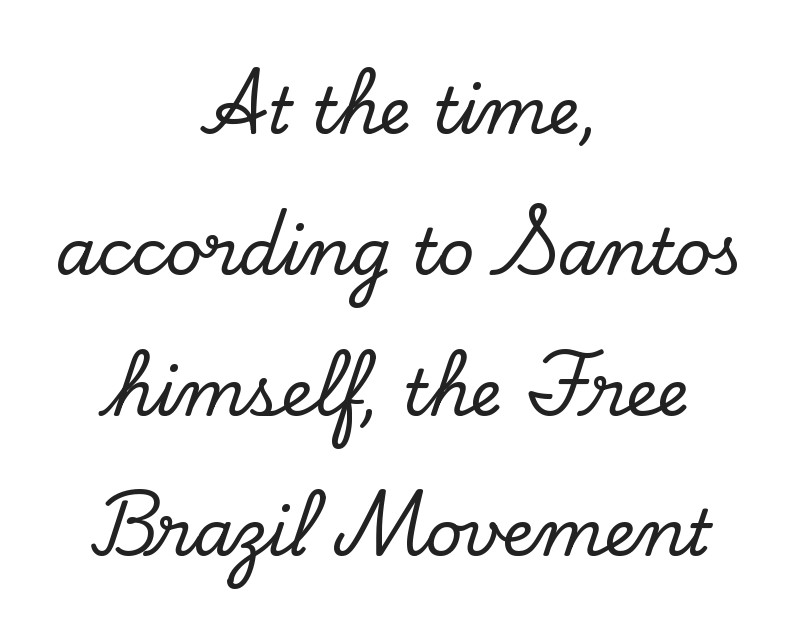
{"serif": "yes", "width": "normal", "stroke_contrast": "low", "x_height": "small", "monospaced": "no", "underline": "no", "align": "center", "line_spacing": "loose", "line_spacing_ratio": 2.2, "letter_spacing": "normal", "letter_spacing_em": 0.0, "glyph_px": 64}
